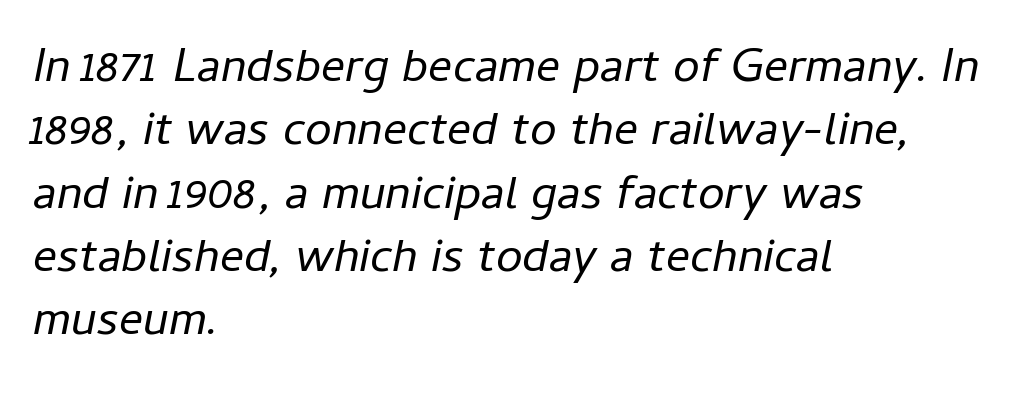
Q: Is the text bold? A: No.
Q: Is the text italic (slanted)? A: Yes, it leans right by about 11 degrees.
Q: Is the text underlined? A: No.
Q: How is the paragraph aligned? A: Left-aligned.
Q: Is the spacing between letters normal or unusually wide? A: Normal.
Q: Is the spacing between lines tight, normal or loose? A: Normal.
Q: Width (condensed, normal, or wide)? A: Normal.
Q: Stroke contrast? A: Low.
Q: x-height? A: Medium.
Q: Monospaced? A: No.
